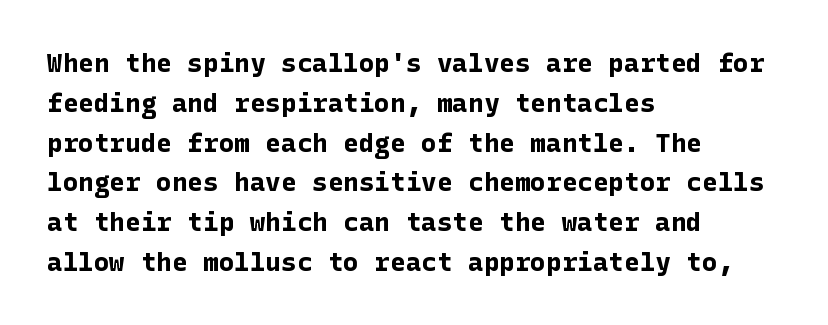
Q: Is the text bold? A: Yes.
Q: Is the text italic (slanted)? A: No, it is upright.
Q: Is the text underlined? A: No.
Q: How is the paragraph aligned? A: Left-aligned.
Q: Is the spacing between letters normal or unusually wide? A: Normal.
Q: Is the spacing between lines tight, normal or loose? A: Normal.
